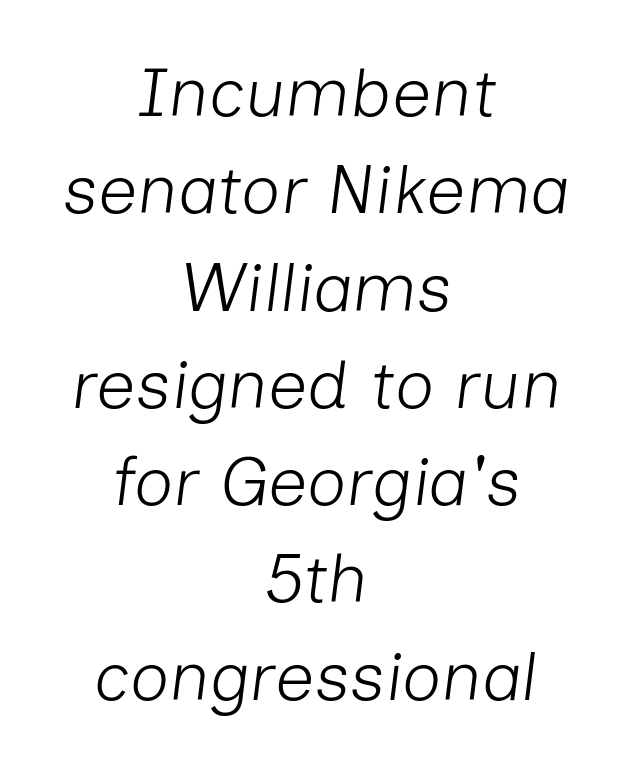
Compared with a flush-left layout, this one balances lines on the center instead. The rows are spaced the way most documents space them. Varying glyph widths throughout — classic text-font behaviour. Lines of text with bare space underneath.
